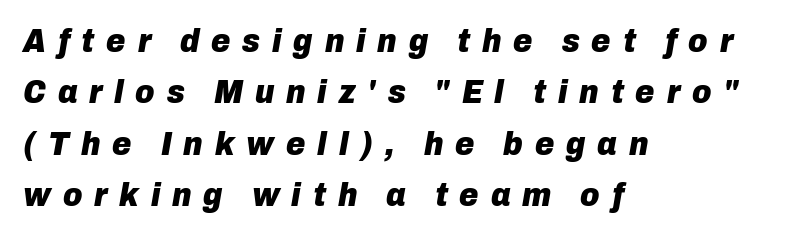
Q: Is the text bold? A: Yes.
Q: Is the text italic (slanted)? A: Yes, it leans right by about 10 degrees.
Q: Is the text underlined? A: No.
Q: How is the paragraph aligned? A: Left-aligned.
Q: Is the spacing between letters normal or unusually wide? A: Unusually wide.
Q: Is the spacing between lines tight, normal or loose? A: Normal.
Q: Width (condensed, normal, or wide)? A: Normal.
Q: Stroke contrast? A: Low.
Q: x-height? A: Medium.
Q: Monospaced? A: No.
